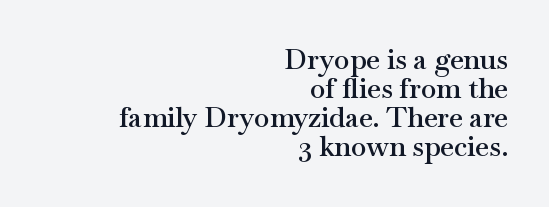
Q: Is the text bold? A: Semi-bold.
Q: Is the text italic (slanted)? A: No, it is upright.
Q: Is the typeface a serif or a sans-serif typeface? A: Serif.
Q: Is the text underlined? A: No.
Q: How is the paragraph aligned? A: Right-aligned.
Q: Is the spacing between letters normal or unusually wide? A: Normal.
Q: Is the spacing between lines tight, normal or loose? A: Tight.
Q: Width (condensed, normal, or wide)? A: Wide.
Q: Stroke contrast? A: Medium.
Q: x-height? A: Small.
Q: Monospaced? A: No.
